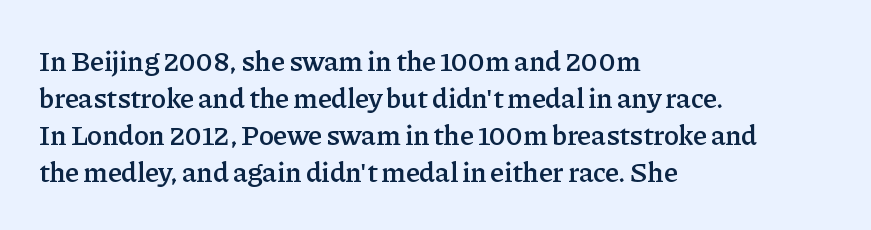
The image shows 28 px semibold serif type, upright; set left-aligned, normal line spacing (1.32x), normal letter spacing, not underlined; low stroke contrast and a medium x-height.
